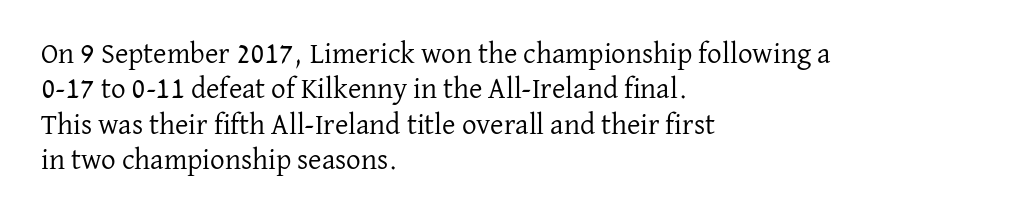
The image shows 29 px regular-weight serif type, upright; set left-aligned, line spacing 1.22x, normal letter spacing, not underlined; low stroke contrast and a medium x-height.
